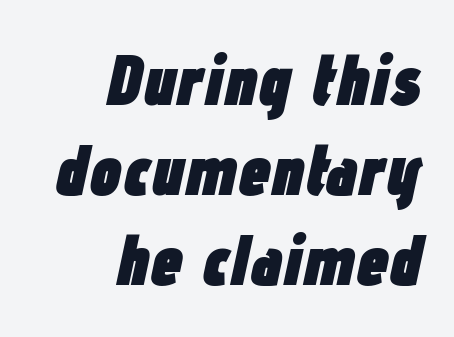
The image shows 72 px heavy, condensed type, italic (leaning right); set right-aligned, normal line spacing (1.25x), normal letter spacing, not underlined; low stroke contrast and a medium x-height.
